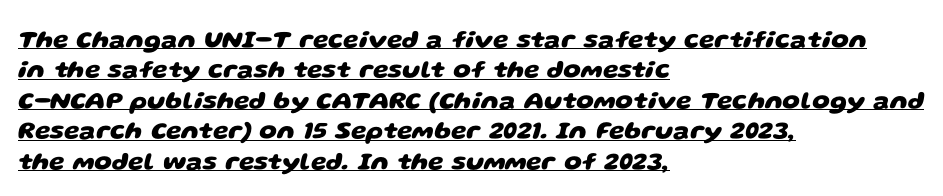
The image shows 25 px bold type; set left-aligned, line spacing 1.22x, normal letter spacing, underlined.
